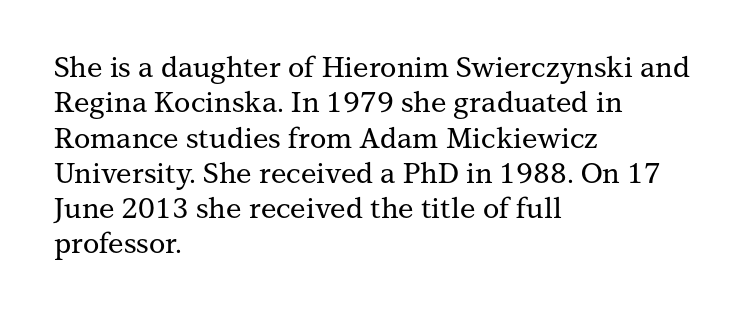
The specimen omits any rule beneath the text block's lines. Students, note that the glyphs here touch the page at normal intervals. The passage shown is typeset with a serif family. Varying glyph widths throughout — classic text-font behaviour. These lines were composed using upright roman letters.
